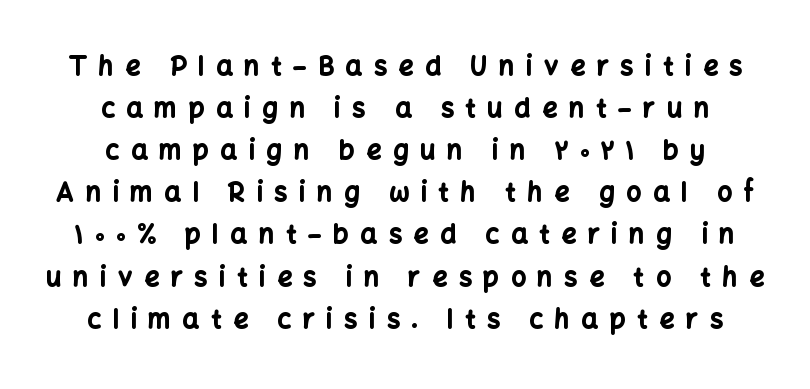
As a designer I'd log this as weight 700, bold. Does the copy run flush right? No — it is centered line by line. Descenders hang freely into open space. Quick note: interline space is typical. In terms of posture, this sample is upright.
